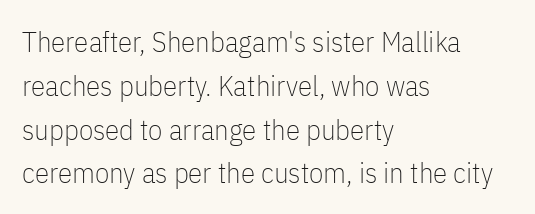
Q: Is the text bold? A: No.
Q: Is the text italic (slanted)? A: No, it is upright.
Q: Is the typeface a serif or a sans-serif typeface? A: Sans-serif.
Q: Is the text underlined? A: No.
Q: How is the paragraph aligned? A: Left-aligned.
Q: Is the spacing between letters normal or unusually wide? A: Normal.
Q: Is the spacing between lines tight, normal or loose? A: Normal.
Q: Width (condensed, normal, or wide)? A: Condensed.
Q: Stroke contrast? A: Low.
Q: x-height? A: Medium.
Q: Monospaced? A: No.
